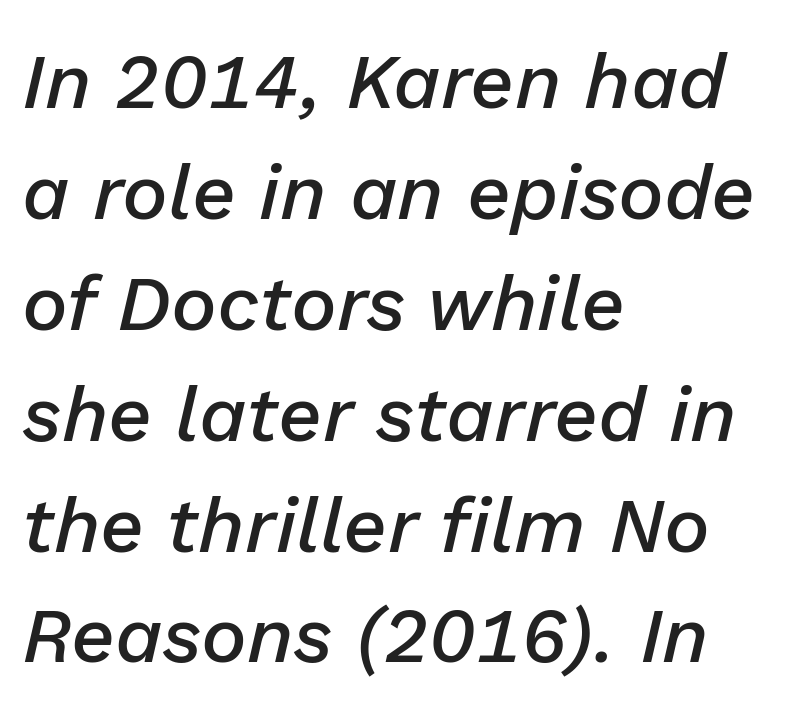
Q: Is the text bold? A: Semi-bold.
Q: Is the text italic (slanted)? A: Yes, it leans right by about 13 degrees.
Q: Is the text underlined? A: No.
Q: How is the paragraph aligned? A: Left-aligned.
Q: Is the spacing between letters normal or unusually wide? A: Normal.
Q: Is the spacing between lines tight, normal or loose? A: Normal.
Q: Width (condensed, normal, or wide)? A: Normal.
Q: Stroke contrast? A: Low.
Q: x-height? A: Medium.
Q: Monospaced? A: No.
